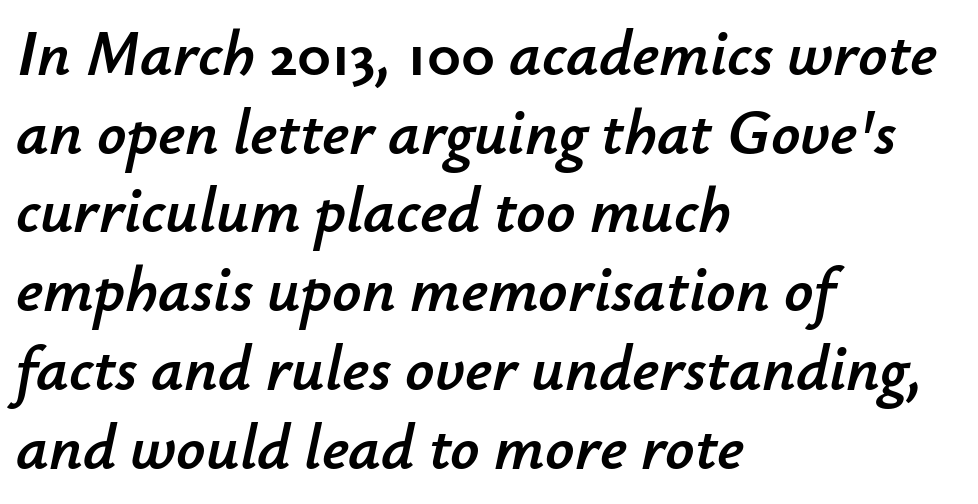
{"italic": "yes", "lean": "right", "slant_degrees": 12, "width": "normal", "stroke_contrast": "low", "x_height": "small", "monospaced": "no", "underline": "no", "align": "left", "line_spacing_ratio": 1.23, "letter_spacing": "normal", "letter_spacing_em": 0.0, "glyph_px": 64}
